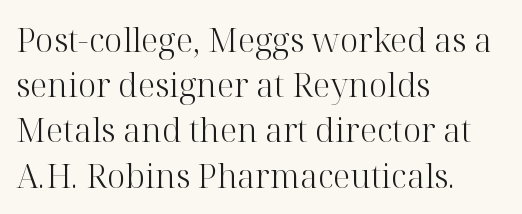
{"serif": "yes", "italic": "no", "bold": "no", "weight": "light", "width": "normal", "stroke_contrast": "high", "x_height": "medium", "monospaced": "no", "underline": "no", "align": "left", "line_spacing": "normal", "line_spacing_ratio": 1.37, "letter_spacing": "normal", "letter_spacing_em": 0.0, "glyph_px": 33}
